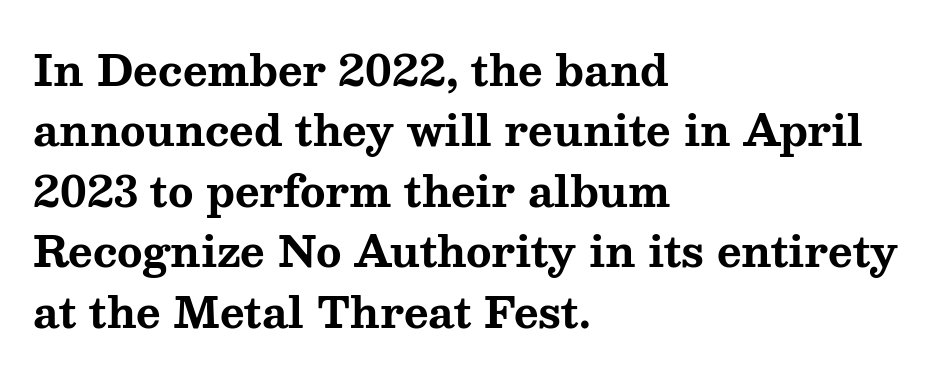
The letters advance in unequal steps, a hallmark of proportional type. The face used here is seriffed, in the tradition of book romans. Unlike italic type, these characters show no tilt at all. The block of text has a typical density, with ordinary space between rows. No extra tracking has been applied to these lines.
